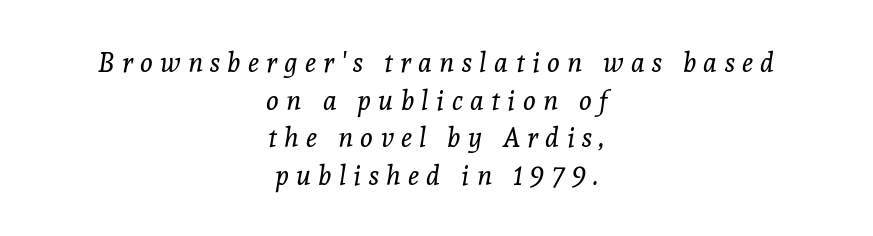
Q: Is the text bold? A: No.
Q: Is the text italic (slanted)? A: Yes, it leans right by about 8 degrees.
Q: Is the text underlined? A: No.
Q: How is the paragraph aligned? A: Centered.
Q: Is the spacing between letters normal or unusually wide? A: Unusually wide.
Q: Is the spacing between lines tight, normal or loose? A: Normal.
